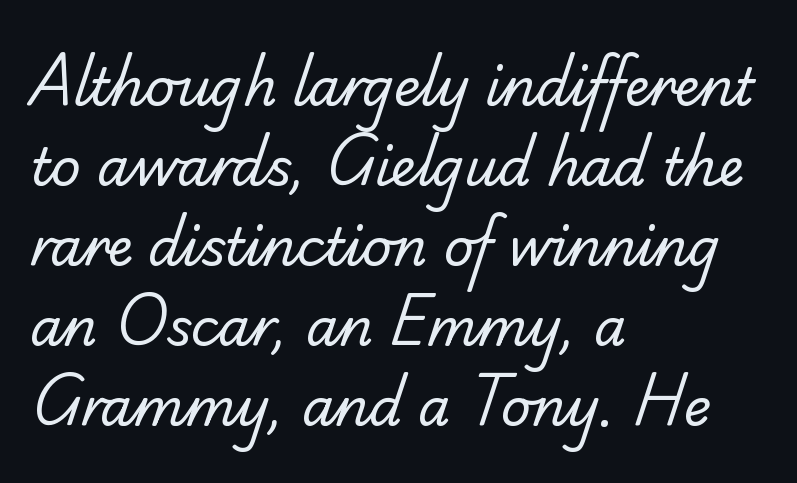
Weight: regular or lighter. Think of a printed novel: that variable character pitch is what you see here. There is no visible air inserted between adjacent glyphs. The line-height multiplier appears to be the usual default. A bare baseline throughout the passage. A student would call this left alignment; a typographer would say flush left, rag right.
